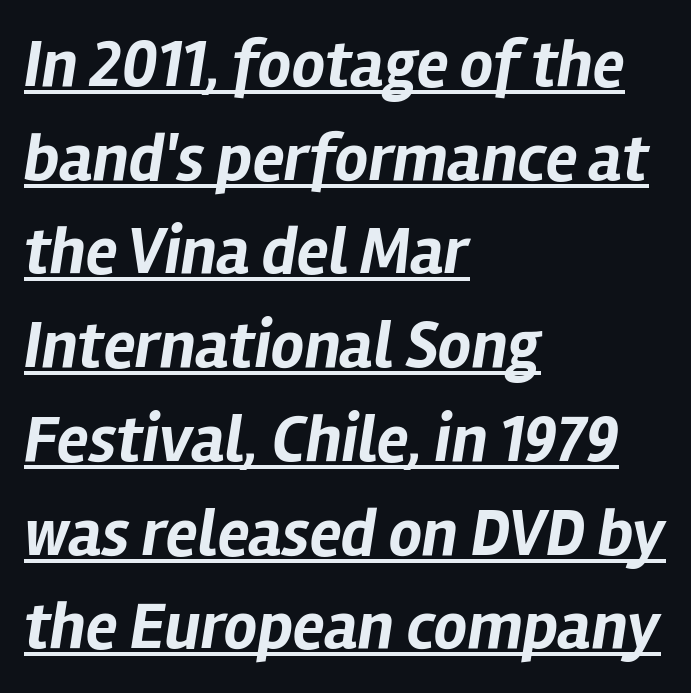
{"italic": "yes", "lean": "right", "slant_degrees": 12, "bold": "yes", "weight": "bold", "width": "normal", "stroke_contrast": "low", "x_height": "medium", "monospaced": "no", "underline": "yes", "align": "left", "line_spacing": "normal", "line_spacing_ratio": 1.42, "letter_spacing": "normal", "letter_spacing_em": 0.0, "glyph_px": 66}
